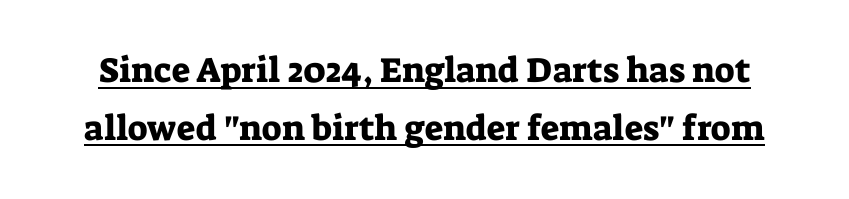
The image shows 35 px serif type, upright; set normal line spacing (1.65x), normal letter spacing, underlined; low stroke contrast and a medium x-height.
